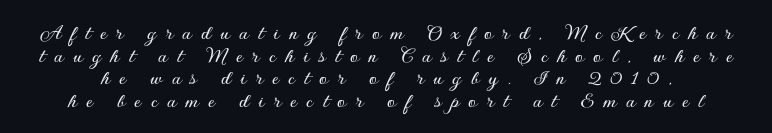
The image shows 23 px text type; set tight line spacing (0.98x), unusually wide letter spacing (+0.4 em), not underlined.
